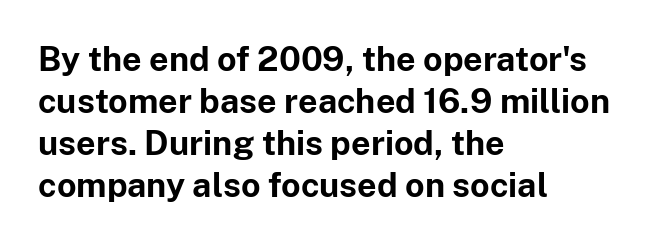
The image shows 34 px bold sans-serif type, upright; set left-aligned, line spacing 1.24x, normal letter spacing, not underlined; low stroke contrast and a medium x-height.
